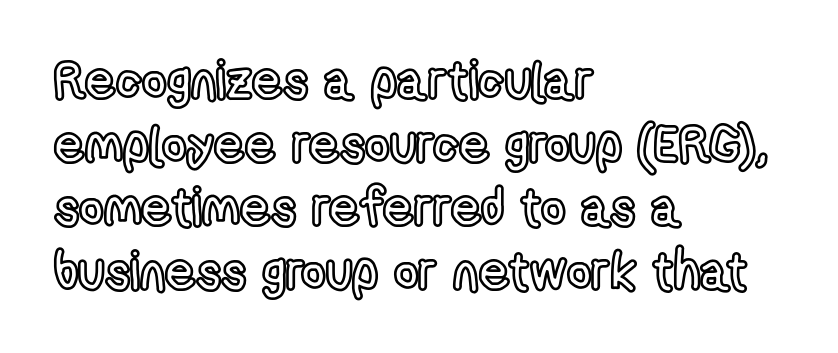
Q: Is the text italic (slanted)? A: No, it is upright.
Q: Is the text underlined? A: No.
Q: How is the paragraph aligned? A: Left-aligned.
Q: Is the spacing between letters normal or unusually wide? A: Normal.
Q: Width (condensed, normal, or wide)? A: Condensed.
Q: x-height? A: Medium.
Q: Monospaced? A: No.
